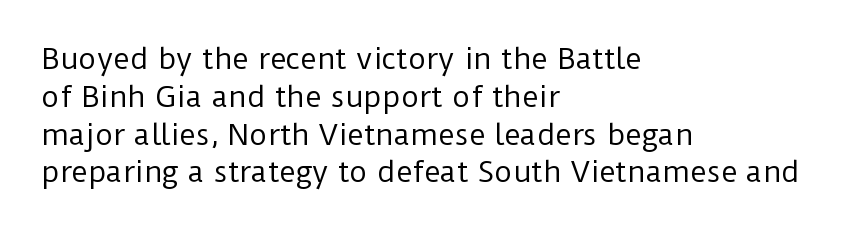
Summary of vertical rhythm: regular, with standard interline spacing. The strip under each line holds only bare page. Is this a fixed-width face? No — the glyphs have proportional, varying widths. What kind of face is this? One without serifs — a sans.
